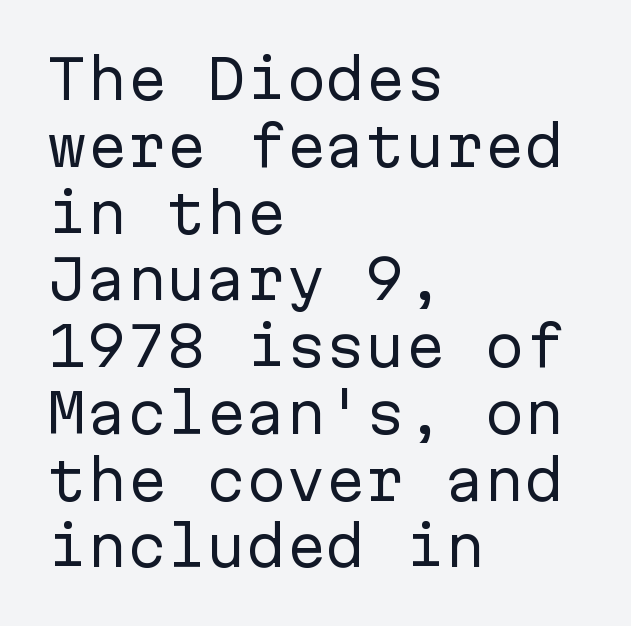
{"serif": "no", "italic": "no", "bold": "no", "weight": "regular", "width": "normal", "stroke_contrast": "low", "x_height": "medium", "monospaced": "yes", "underline": "no", "align": "left", "line_spacing": "normal", "line_spacing_ratio": 1.26, "letter_spacing": "normal", "letter_spacing_em": 0.0, "glyph_px": 53}
